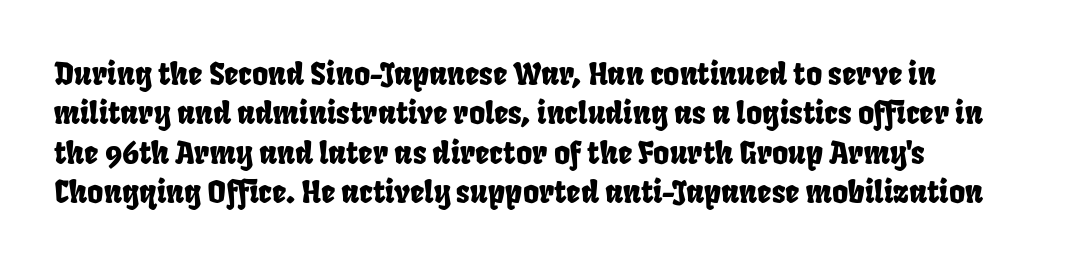
How would I describe the line gaps? Plain and ordinary. The lines in this sample share a left origin and differ only in where they stop. Look at the bottom of the vertical strokes: they stop flat, with no serifs. Glyph-to-glyph distance matches everyday printed text.
